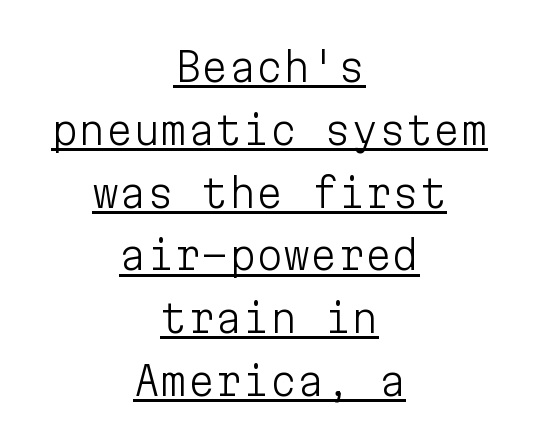
The image shows 39 px light sans-serif type, upright, monospaced; set centered, normal line spacing (1.61x), normal letter spacing, underlined; low stroke contrast and a medium x-height.
